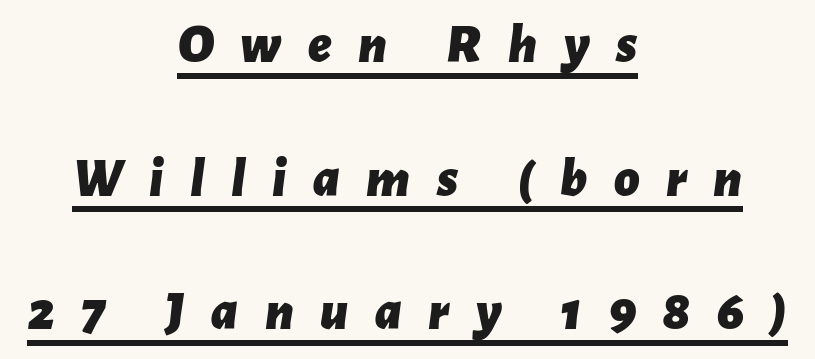
Looks like regular typesetting: each glyph gets only the width it needs. The rendering uses a bold face; every stroke is thick and dark. Leading is clearly above the norm, producing a sparse column. The passage shown leans; its letterforms are oblique.
